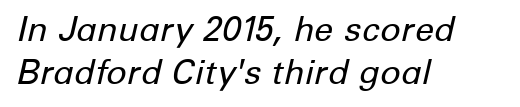
{"italic": "yes", "lean": "right", "slant_degrees": 12, "bold": "no", "weight": "regular", "width": "normal", "stroke_contrast": "low", "x_height": "medium", "monospaced": "no", "underline": "no", "align": "left", "line_spacing": "normal", "line_spacing_ratio": 1.26, "letter_spacing": "normal", "letter_spacing_em": 0.0, "glyph_px": 34}
